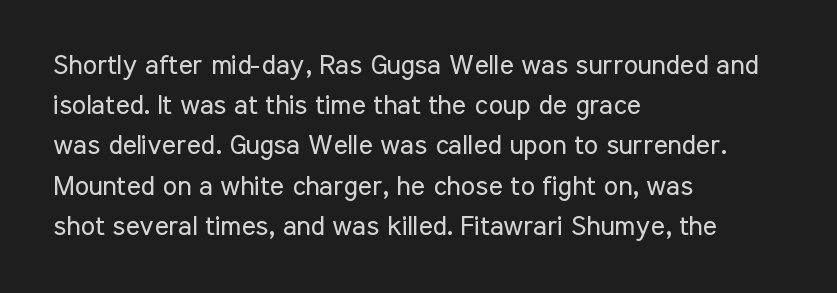
{"italic": "no", "bold": "no", "underline": "no", "align": "left", "line_spacing": "normal", "line_spacing_ratio": 1.49, "letter_spacing": "normal", "letter_spacing_em": 0.0, "glyph_px": 27}
